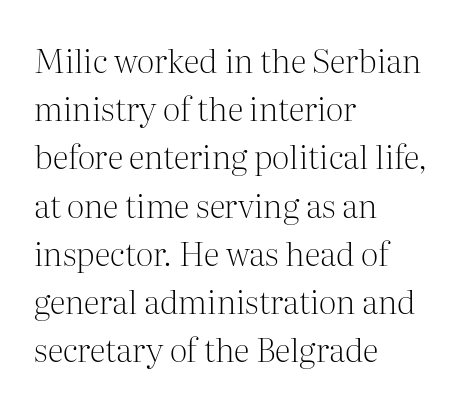
Q: Is the text bold? A: No.
Q: Is the text italic (slanted)? A: No, it is upright.
Q: Is the typeface a serif or a sans-serif typeface? A: Serif.
Q: Is the text underlined? A: No.
Q: How is the paragraph aligned? A: Left-aligned.
Q: Is the spacing between letters normal or unusually wide? A: Normal.
Q: Is the spacing between lines tight, normal or loose? A: Normal.
Q: Width (condensed, normal, or wide)? A: Normal.
Q: Stroke contrast? A: Medium.
Q: x-height? A: Medium.
Q: Monospaced? A: No.
